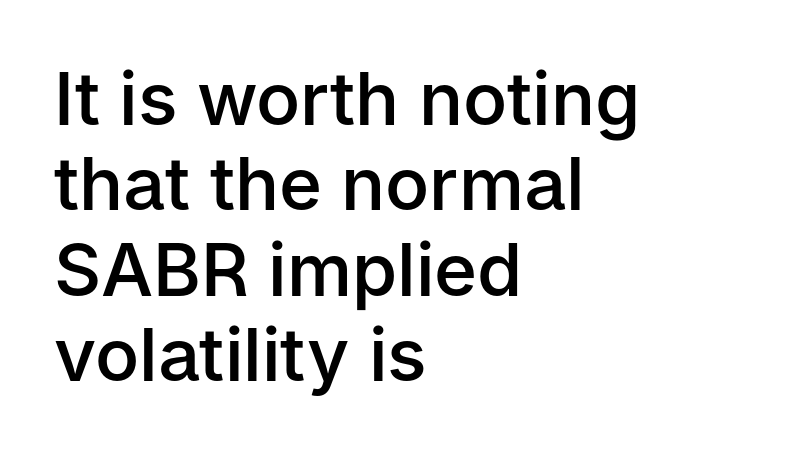
The image shows 73 px semibold sans-serif type, upright; set left-aligned, line spacing 1.17x, normal letter spacing, not underlined; low stroke contrast and a medium x-height.
